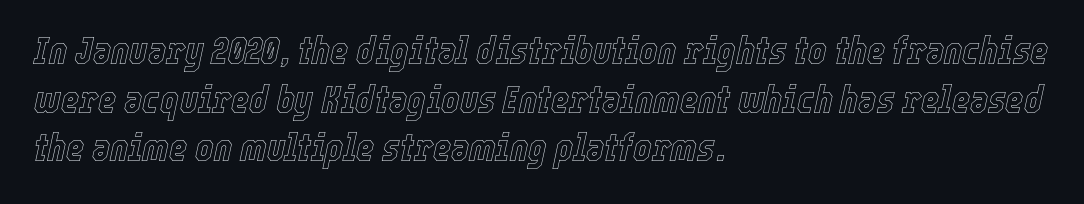
{"italic": "yes", "lean": "right", "slant_degrees": 12, "width": "condensed", "x_height": "medium", "monospaced": "no", "underline": "no", "align": "left", "line_spacing": "normal", "line_spacing_ratio": 1.25, "letter_spacing": "normal", "letter_spacing_em": 0.0, "glyph_px": 39}
